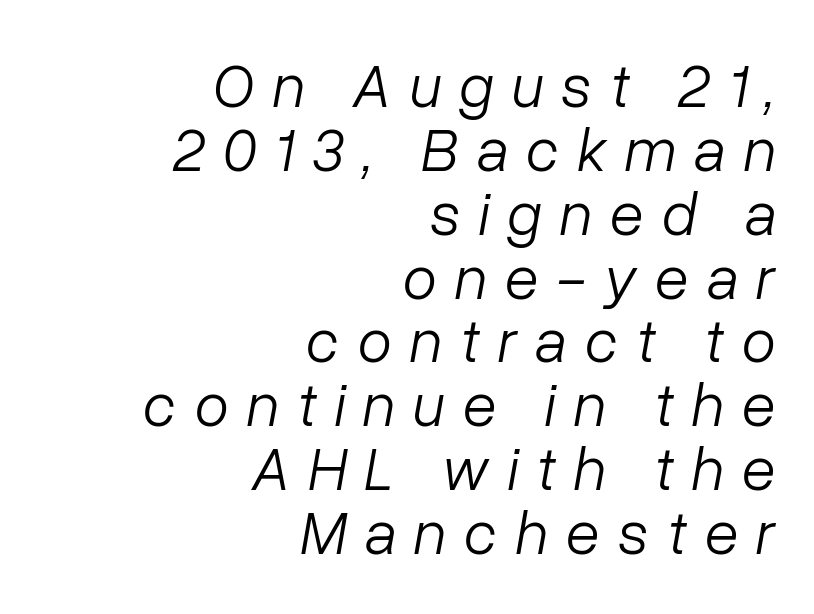
The image shows 62 px light type, italic (leaning right); set right-aligned, tight line spacing (1.03x), unusually wide letter spacing (+0.29 em), not underlined; low stroke contrast and a medium x-height.
